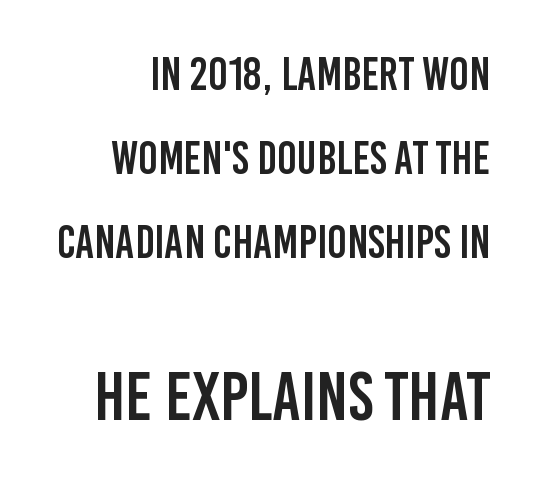
Looks like regular typesetting: each glyph gets only the width it needs. Is the letter spacing exaggerated? No — it looks like the ordinary default. Typesetter's note — lower block bumped up in size, upper block left smaller. The specimen reads as upright at a glance.
